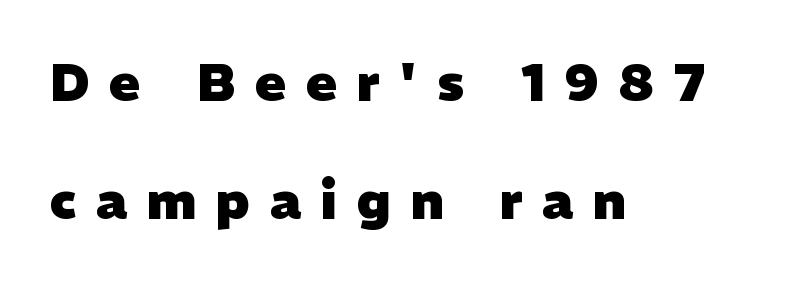
The image shows 52 px heavy sans-serif type; set left-aligned, loose line spacing (2.26x), unusually wide letter spacing (+0.38 em), not underlined; low stroke contrast and a medium x-height.
